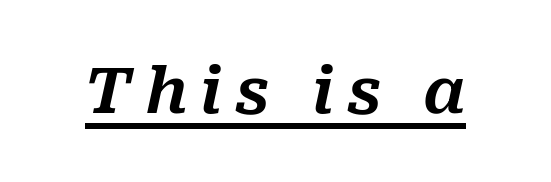
Q: Is the text italic (slanted)? A: Yes, it leans right by about 10 degrees.
Q: Is the text underlined? A: Yes.
Q: Is the spacing between letters normal or unusually wide? A: Unusually wide.
Q: Width (condensed, normal, or wide)? A: Normal.
Q: Stroke contrast? A: Medium.
Q: x-height? A: Medium.
Q: Monospaced? A: No.
